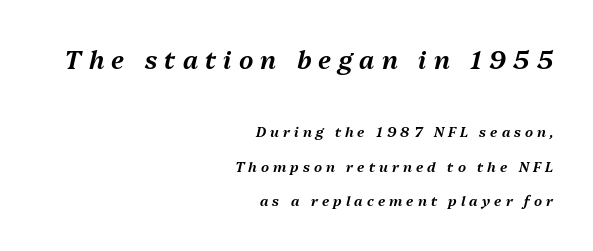
The image shows 25 px text type, italic (leaning right); set right-aligned, loose line spacing (2.46x), unusually wide letter spacing (+0.29 em), not underlined; the first (top) block is 1.79x larger.
